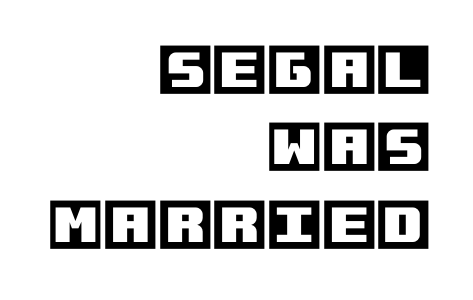
The line-height multiplier appears to be the usual default. Check under the words: just untouched page. Layout note: lines flush right. Here the glyphs are tracked normally, forming tight word shapes. Vertical strokes here are truly vertical.
